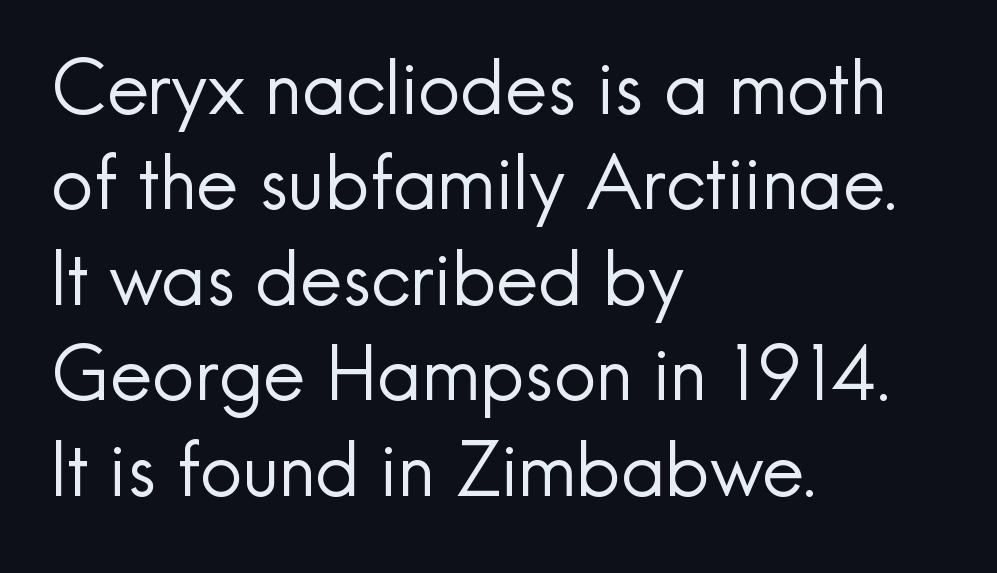
{"serif": "no", "italic": "no", "bold": "no", "weight": "regular", "width": "normal", "x_height": "small", "monospaced": "no", "underline": "no", "align": "left", "line_spacing": "normal", "line_spacing_ratio": 1.29, "letter_spacing": "normal", "letter_spacing_em": 0.0, "glyph_px": 74}
